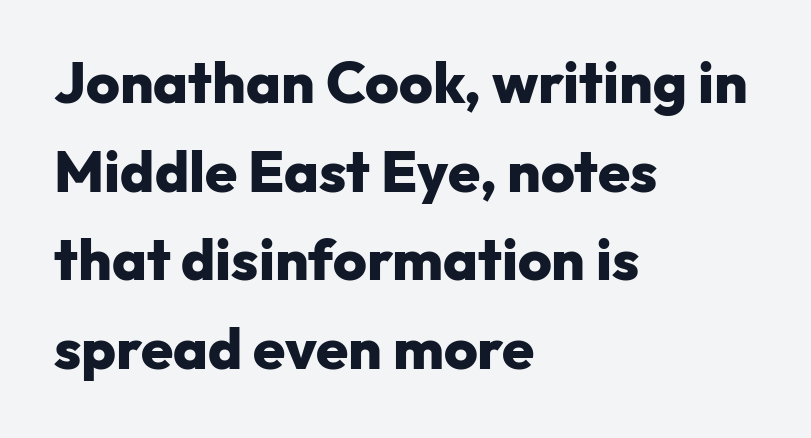
The image shows 58 px heavy sans-serif type, upright; set left-aligned, normal line spacing (1.53x), normal letter spacing, not underlined; low stroke contrast and a medium x-height.
